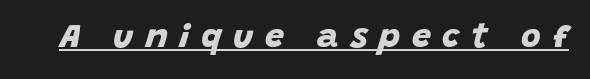
{"serif": "no", "bold": "yes", "weight": "bold", "width": "normal", "stroke_contrast": "low", "x_height": "large", "monospaced": "no", "underline": "yes", "letter_spacing": "wide", "letter_spacing_em": 0.34, "glyph_px": 34}
